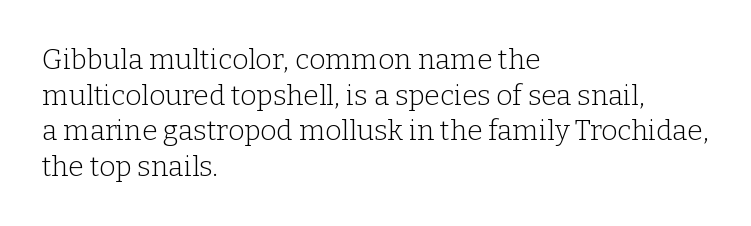
Vertical stems look standard width or narrower in stroke. Line beginnings align vertically; line endings do not. Spacing verdict: proportional, widths tailored to each character. The strip under each line holds only bare page. Old-style or modern, the face here clearly has serifs. Default kerning and tracking; the words read as compact shapes.
